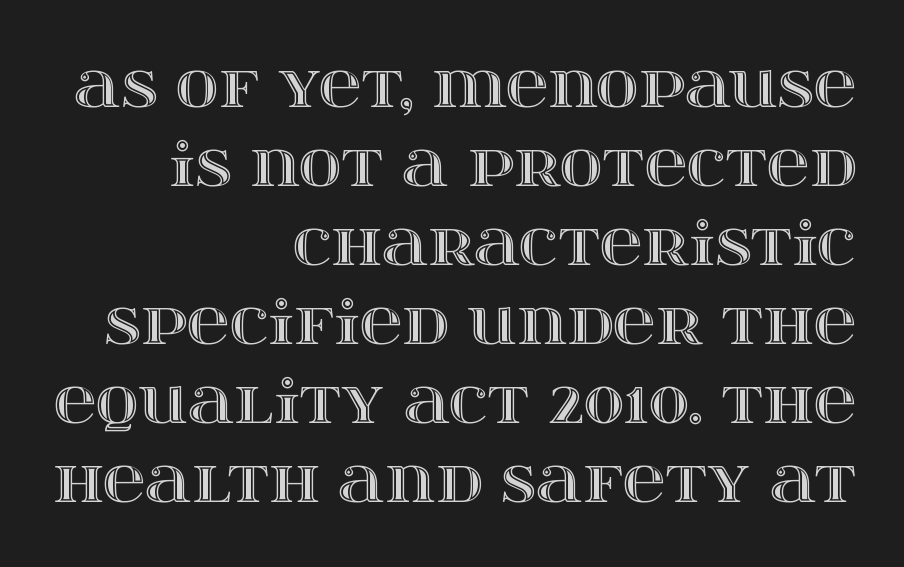
Q: Is the text italic (slanted)? A: No, it is upright.
Q: Is the text underlined? A: No.
Q: How is the paragraph aligned? A: Right-aligned.
Q: Is the spacing between letters normal or unusually wide? A: Normal.
Q: Is the spacing between lines tight, normal or loose? A: Normal.
Q: Width (condensed, normal, or wide)? A: Wide.
Q: x-height? A: Large.
Q: Monospaced? A: No.
